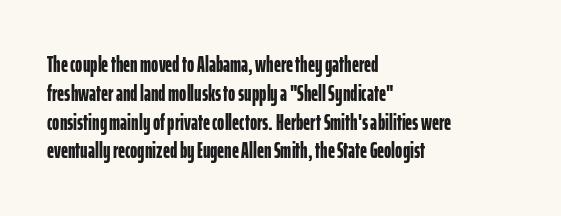
{"italic": "no", "bold": "yes", "underline": "no", "align": "left", "line_spacing": "normal", "line_spacing_ratio": 1.31, "letter_spacing": "normal", "letter_spacing_em": 0.0, "glyph_px": 22}
